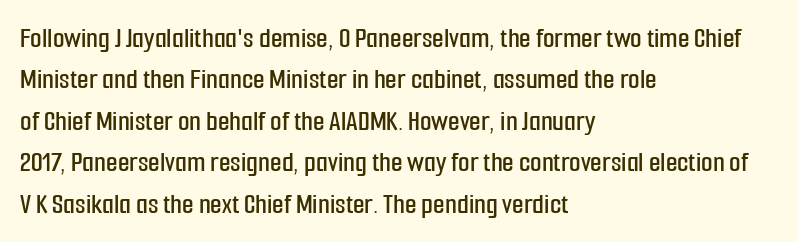
The image shows 30 px condensed sans-serif type, upright; set left-aligned, normal line spacing (1.38x), normal letter spacing, not underlined; low stroke contrast and a medium x-height.
